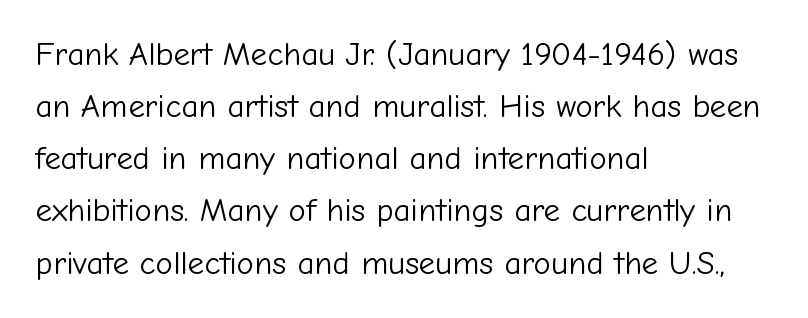
Italic: no, the glyphs are upright roman. Nope, no serifs anywhere on these letters. The area under the type is left untouched. Baseline-to-baseline distance is the conventional proportion of letter height. The paragraph shown leans on its left margin. Here the designer chose a conventional face with non-uniform glyph widths.
